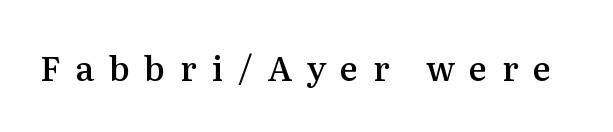
The image shows 34 px semibold serif type, upright; set unusually wide letter spacing (+0.43 em), not underlined; medium stroke contrast and a medium x-height.
